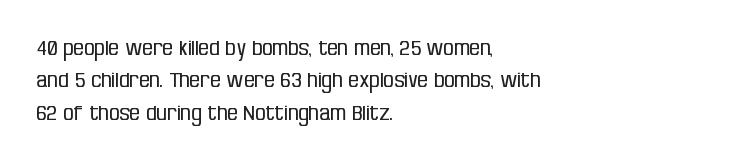
Words float on clear page, feet unadorned. Letters have the restrained weight of plain body copy at most. Horizontal alignment here is leftward, the default for most running prose. Whoever set this chose a conventional vertical rhythm. This sample uses an upright cut, with every glyph sitting square on the baseline.
